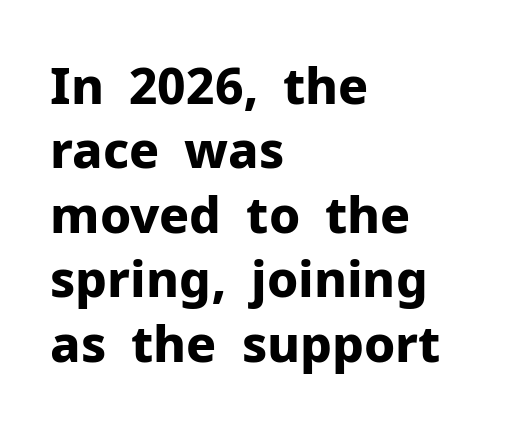
Left-aligned paragraph, ragged on the right. Is this a fixed-width face? No — the glyphs have proportional, varying widths. Nothing sits at the stroke ends, so this counts as sans-serif. Compared with typical body copy, the letter spacing here is the same. This is roman type, the default non-slanted kind.
